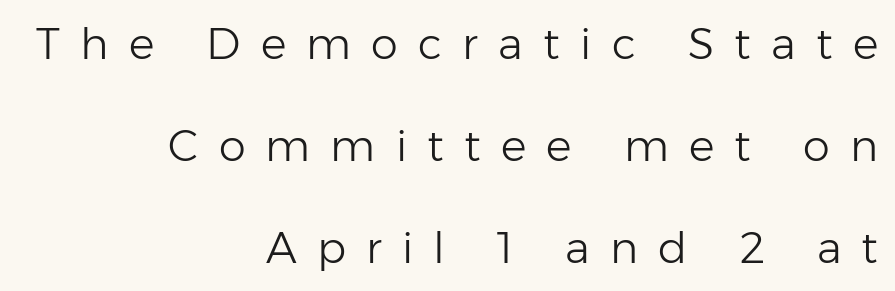
These lines are rendered in a variable-pitch font. Check where the strokes stop: nothing finishes them off — pure sans. The weight would be labelled regular, book, light, or lighter still. Tracking here is generous; glyphs stand well apart from one another. The passage shown stacks its lines with a broad gap.
